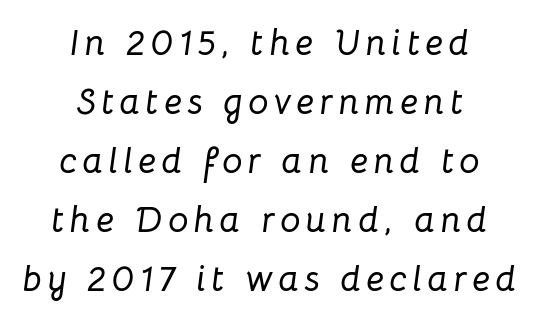
The baseline area is clear. Rendered with sloped, italic letterforms. The letters advance in unequal steps, a hallmark of proportional type. The paragraph has two soft edges and a firm central axis.
